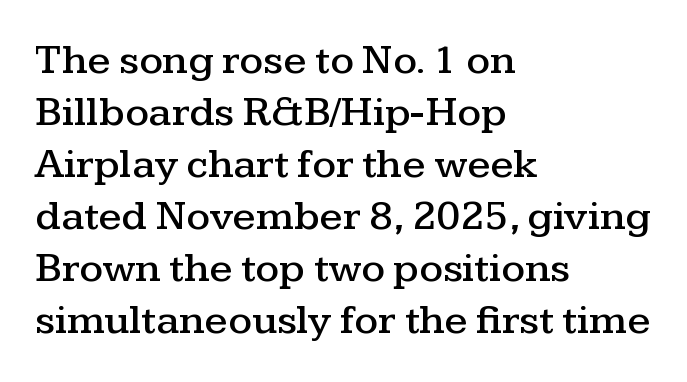
Q: Is the text italic (slanted)? A: No, it is upright.
Q: Is the typeface a serif or a sans-serif typeface? A: Serif.
Q: Is the text underlined? A: No.
Q: How is the paragraph aligned? A: Left-aligned.
Q: Is the spacing between letters normal or unusually wide? A: Normal.
Q: Width (condensed, normal, or wide)? A: Wide.
Q: Stroke contrast? A: Medium.
Q: x-height? A: Medium.
Q: Monospaced? A: No.
